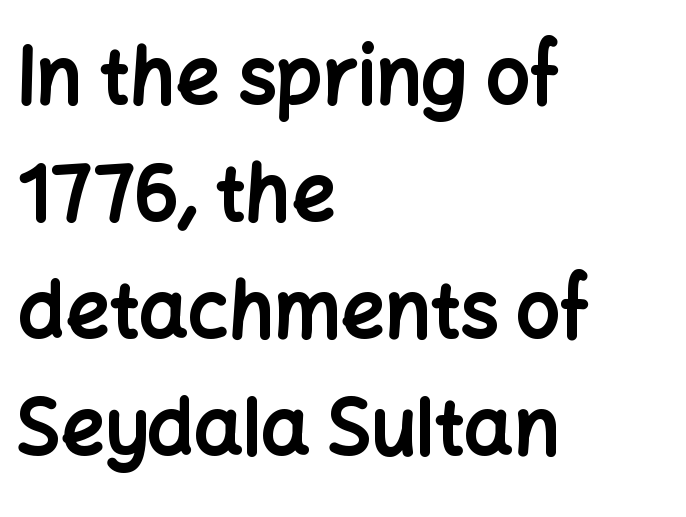
{"serif": "no", "italic": "no", "bold": "yes", "weight": "bold", "width": "normal", "stroke_contrast": "low", "x_height": "medium", "monospaced": "no", "underline": "no", "align": "left", "line_spacing": "normal", "line_spacing_ratio": 1.52, "letter_spacing": "normal", "letter_spacing_em": 0.0, "glyph_px": 77}
